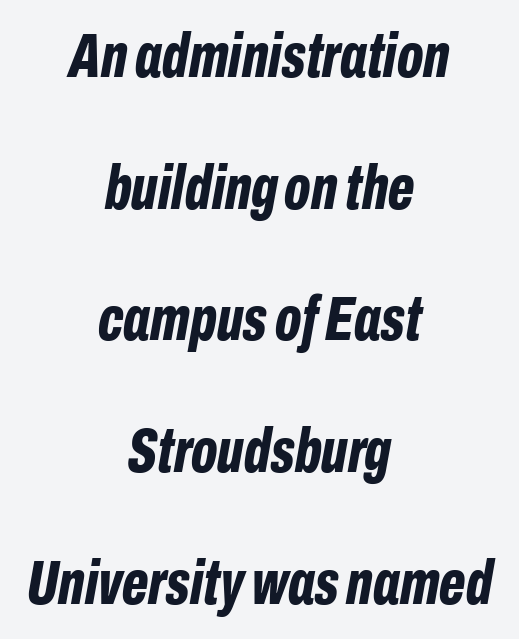
Q: Is the text bold? A: Yes.
Q: Is the text italic (slanted)? A: Yes, it leans right by about 10 degrees.
Q: Is the text underlined? A: No.
Q: How is the paragraph aligned? A: Centered.
Q: Is the spacing between letters normal or unusually wide? A: Normal.
Q: Is the spacing between lines tight, normal or loose? A: Loose.
Q: Width (condensed, normal, or wide)? A: Condensed.
Q: Stroke contrast? A: Low.
Q: x-height? A: Medium.
Q: Monospaced? A: No.
